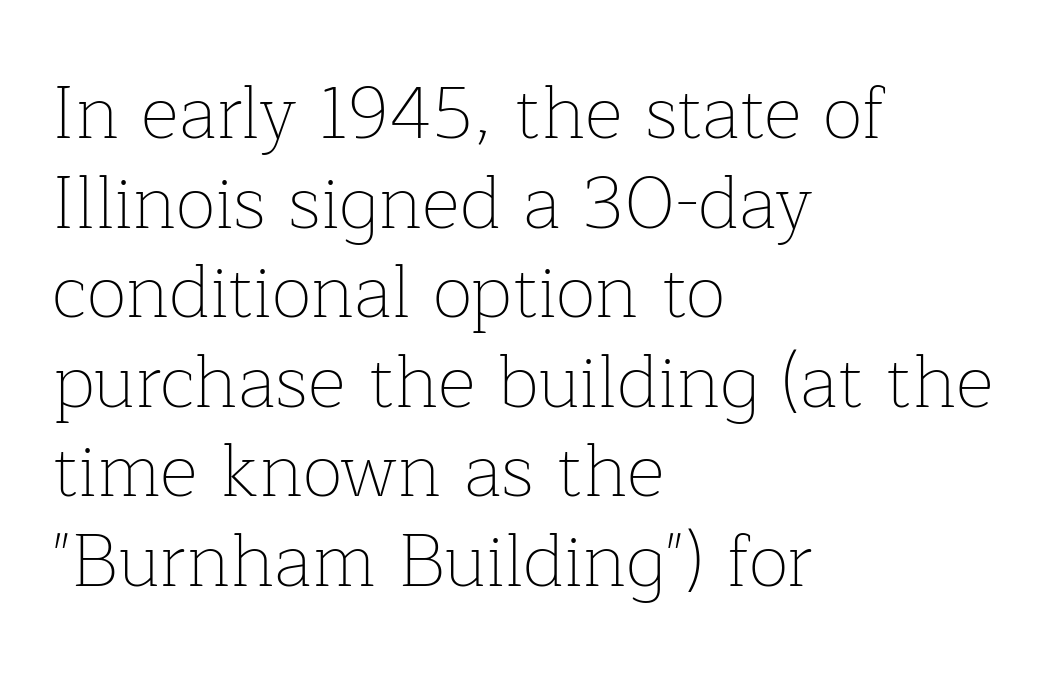
Q: Is the text bold? A: No.
Q: Is the text italic (slanted)? A: No, it is upright.
Q: Is the typeface a serif or a sans-serif typeface? A: Serif.
Q: Is the text underlined? A: No.
Q: How is the paragraph aligned? A: Left-aligned.
Q: Is the spacing between letters normal or unusually wide? A: Normal.
Q: Width (condensed, normal, or wide)? A: Normal.
Q: Stroke contrast? A: Low.
Q: x-height? A: Medium.
Q: Monospaced? A: No.
